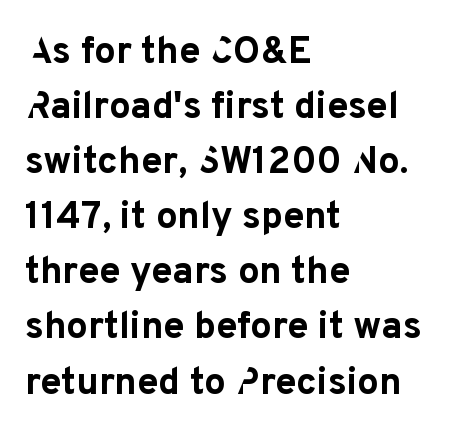
Q: Is the text bold? A: Yes.
Q: Is the text italic (slanted)? A: No, it is upright.
Q: Is the typeface a serif or a sans-serif typeface? A: Sans-serif.
Q: Is the text underlined? A: No.
Q: How is the paragraph aligned? A: Left-aligned.
Q: Is the spacing between letters normal or unusually wide? A: Normal.
Q: Is the spacing between lines tight, normal or loose? A: Normal.
Q: Width (condensed, normal, or wide)? A: Normal.
Q: Stroke contrast? A: Low.
Q: x-height? A: Medium.
Q: Monospaced? A: No.
